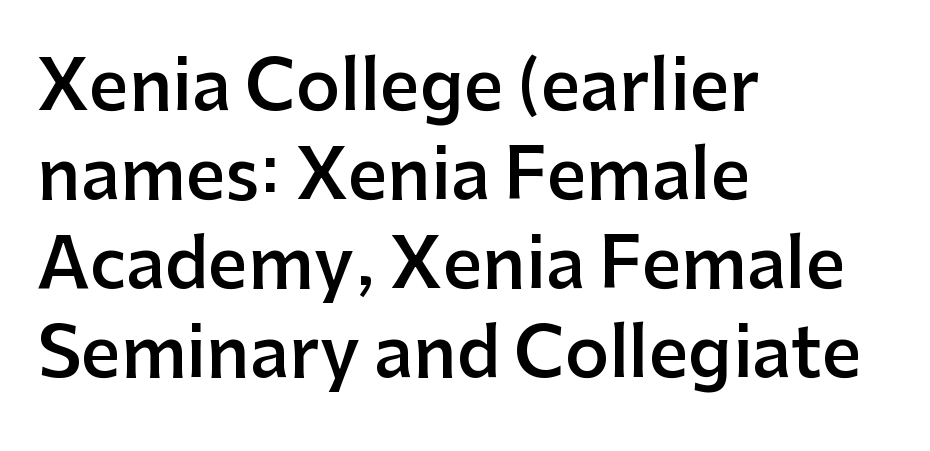
Letterform terminals end flat and unadorned throughout the passage. Is the block centered? No — it sits flush against the left margin. A bit beefed up — I'd call it semibold rather than bold. The space between consecutive lines is moderate. You could not count columns in this text — the font is proportionally spaced.
